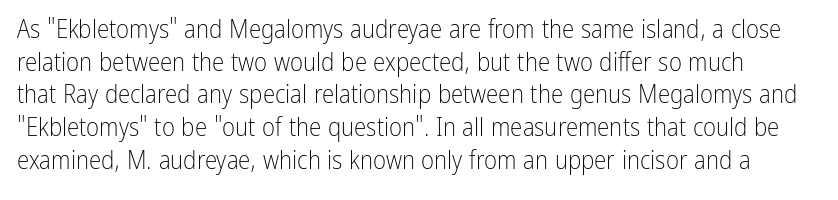
The image shows 25 px text type, upright; set normal line spacing (1.31x), normal letter spacing, not underlined.
